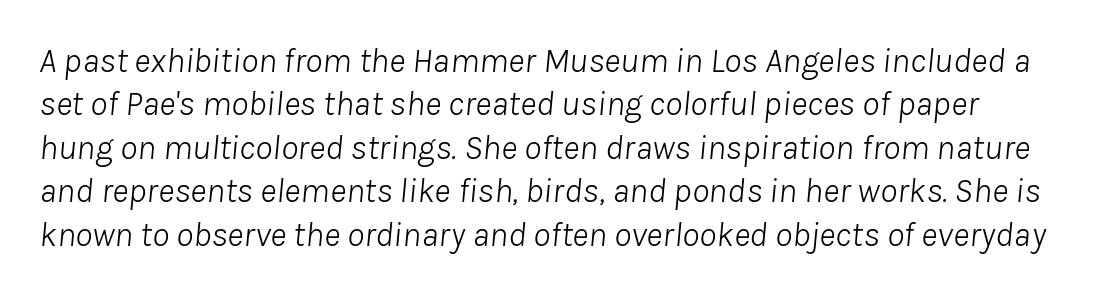
The image shows 35 px light type, italic (leaning right); set line spacing 1.24x, normal letter spacing, not underlined; low stroke contrast and a medium x-height.
